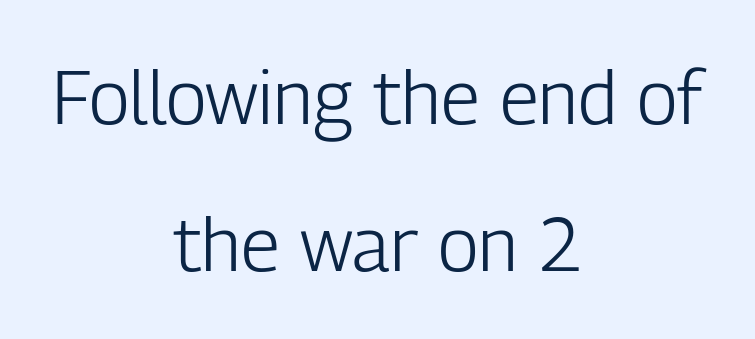
The passage is arranged like a title page — every line centered. Nope, not italic — everything's standing straight. Bare-footed words on every line. The rendering keeps characters at their native spacing.
